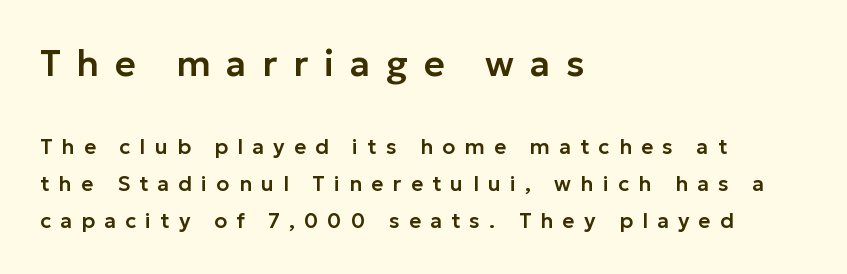
The letters stand straight up with perfectly vertical stems. These lines are rendered in a variable-pitch font. Look at the bottom of the vertical strokes: they stop flat, with no serifs. Visually, the top section dominates because its glyphs are scaled up. Does the copy run flush right? No — it runs flush left.
